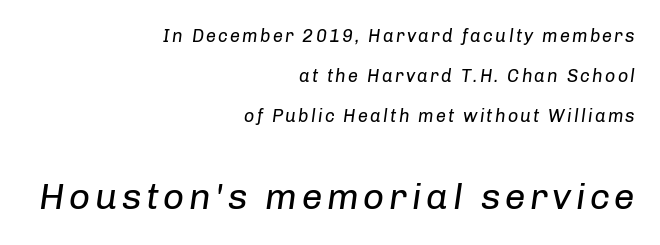
One-word summary of the alignment: right. Slanted lettering throughout. This is not heavy type; no bold has been used. Reading top to bottom, the characters get bigger at the block break. Looks like regular typesetting: each glyph gets only the width it needs.
